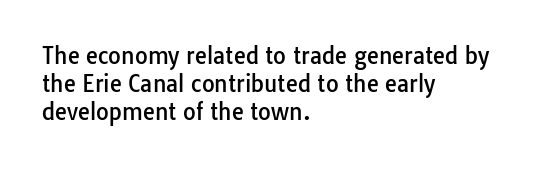
Style check: upright. Decoration check: the copy has no underline. The gaps between neighbouring characters are ordinary and unremarkable. This sample is left-justified, so line endings fall wherever the words run out. The rows are spaced the way most documents space them.
